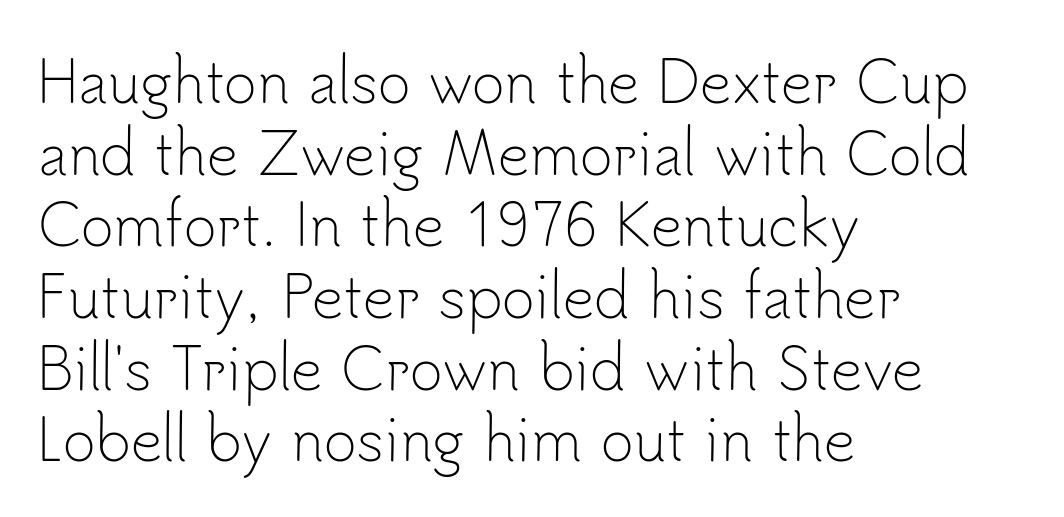
{"serif": "no", "italic": "no", "bold": "no", "weight": "light", "width": "normal", "stroke_contrast": "low", "x_height": "small", "monospaced": "no", "underline": "no", "align": "left", "line_spacing": "normal", "line_spacing_ratio": 1.28, "letter_spacing": "normal", "letter_spacing_em": 0.0, "glyph_px": 56}
